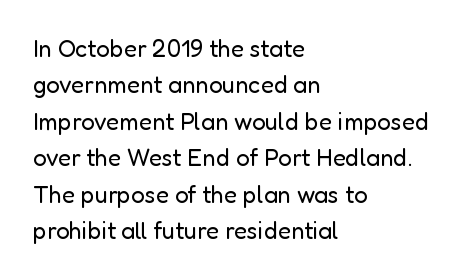
The image shows 24 px text type, upright; set left-aligned, normal line spacing (1.52x), normal letter spacing, not underlined.
